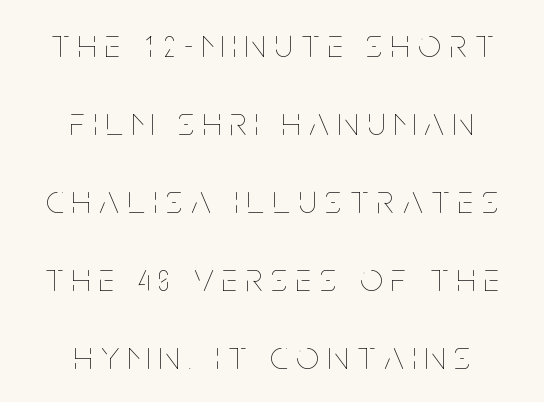
Rendered with straight, roman letterforms. The paragraph has two soft edges and a firm central axis. The gaps between neighbouring characters are conspicuously large. Weight class: somewhere from thin through regular. Has an underline been added? It has not. Each new line begins a long way beneath the previous one.
